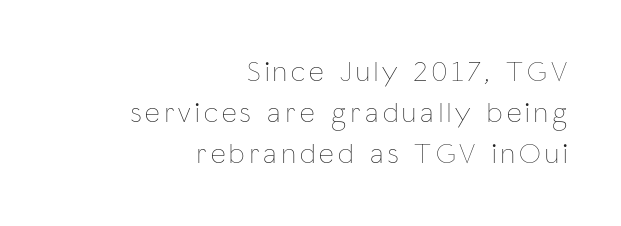
The image shows 29 px thin, condensed type, upright; set right-aligned, normal line spacing (1.42x), not underlined; low stroke contrast and a medium x-height.
